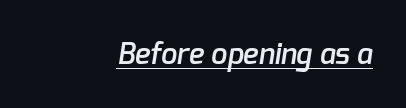
{"serif": "no", "bold": "semi", "weight": "semibold", "width": "normal", "stroke_contrast": "low", "x_height": "medium", "monospaced": "no", "underline": "yes", "letter_spacing": "normal", "letter_spacing_em": 0.0, "glyph_px": 29}
